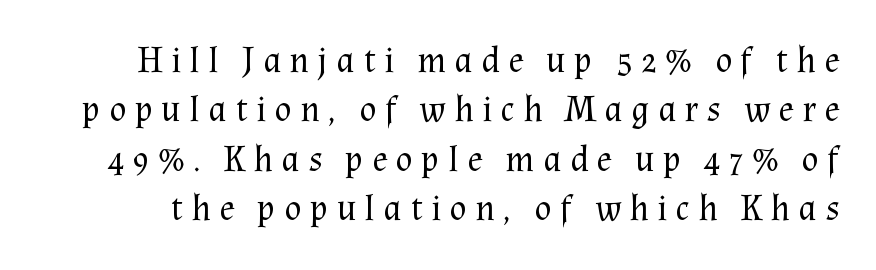
{"italic": "no", "bold": "no", "weight": "regular", "width": "normal", "stroke_contrast": "medium", "x_height": "medium", "monospaced": "no", "underline": "no", "line_spacing": "normal", "line_spacing_ratio": 1.37, "letter_spacing": "wide", "letter_spacing_em": 0.23, "glyph_px": 36}
